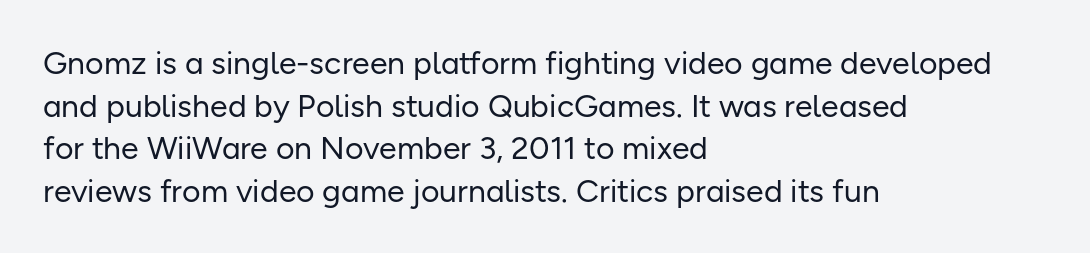
Q: Is the text bold? A: No.
Q: Is the text italic (slanted)? A: No, it is upright.
Q: Is the typeface a serif or a sans-serif typeface? A: Sans-serif.
Q: Is the text underlined? A: No.
Q: How is the paragraph aligned? A: Left-aligned.
Q: Is the spacing between letters normal or unusually wide? A: Normal.
Q: Is the spacing between lines tight, normal or loose? A: Normal.
Q: Width (condensed, normal, or wide)? A: Normal.
Q: Stroke contrast? A: Low.
Q: x-height? A: Medium.
Q: Monospaced? A: No.
